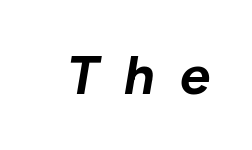
Chunky letters — that's bold for sure. Check the space under the baseline: it is left empty. Do the characters align in a grid? No, the font is proportional. This is oblique type, the kind used for emphasis or titles. Look at the tracking — it's clearly loosened, letters drifting apart.
